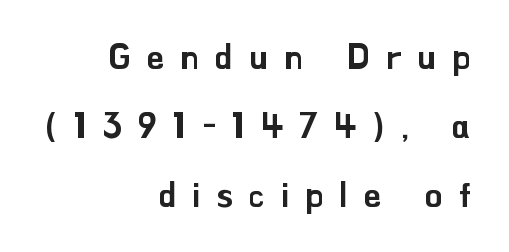
{"serif": "no", "italic": "no", "width": "normal", "stroke_contrast": "low", "x_height": "small", "monospaced": "no", "underline": "no", "align": "right", "line_spacing": "loose", "line_spacing_ratio": 2.03, "letter_spacing": "wide", "letter_spacing_em": 0.48, "glyph_px": 34}
